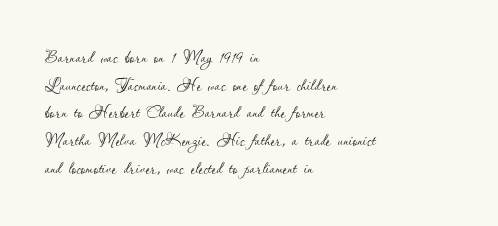
Q: Is the text bold? A: No.
Q: Is the text italic (slanted)? A: Yes.
Q: Is the text underlined? A: No.
Q: How is the paragraph aligned? A: Left-aligned.
Q: Is the spacing between letters normal or unusually wide? A: Normal.
Q: Is the spacing between lines tight, normal or loose? A: Normal.
